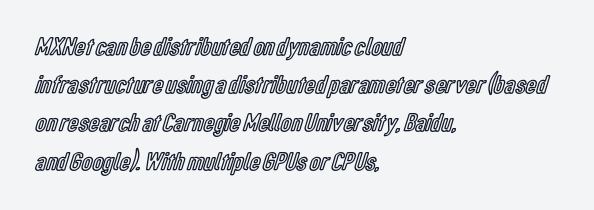
{"underline": "no", "align": "left", "line_spacing": "normal", "line_spacing_ratio": 1.47, "letter_spacing": "normal", "letter_spacing_em": 0.0, "glyph_px": 26}
